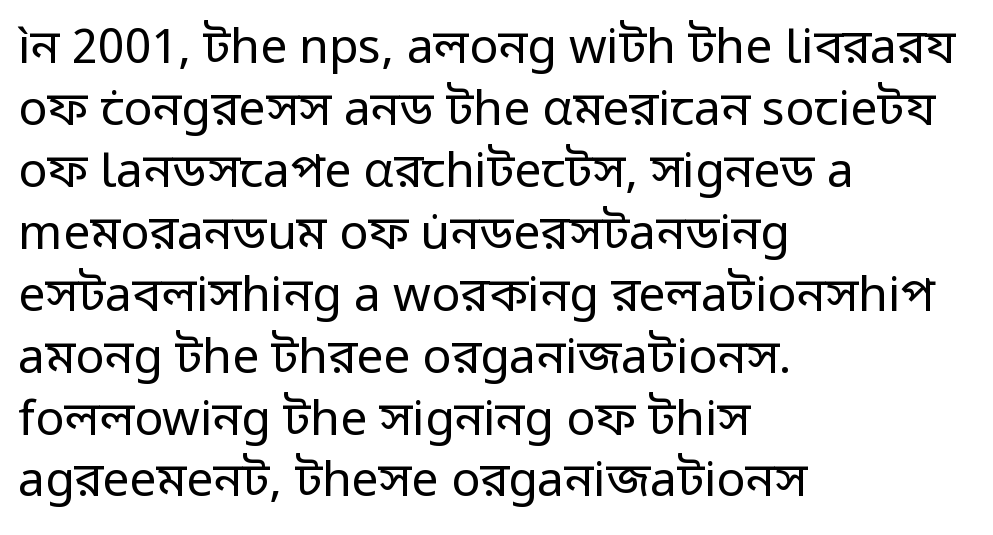
{"serif": "no", "italic": "no", "bold": "no", "weight": "regular", "width": "normal", "stroke_contrast": "low", "x_height": "medium", "monospaced": "no", "underline": "no", "align": "left", "line_spacing": "normal", "line_spacing_ratio": 1.29, "letter_spacing": "normal", "letter_spacing_em": 0.0, "glyph_px": 48}
